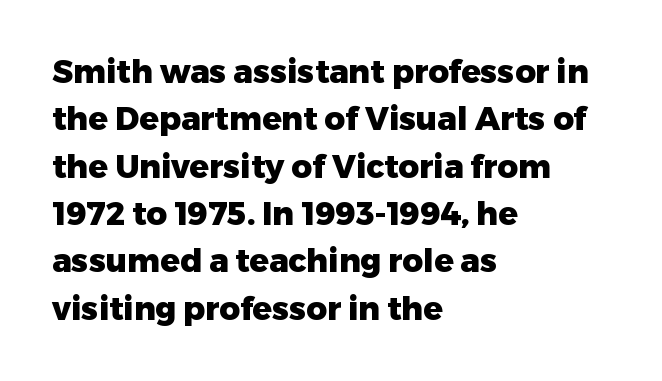
Q: Is the text bold? A: Yes.
Q: Is the text italic (slanted)? A: No, it is upright.
Q: Is the typeface a serif or a sans-serif typeface? A: Sans-serif.
Q: Is the text underlined? A: No.
Q: How is the paragraph aligned? A: Left-aligned.
Q: Is the spacing between letters normal or unusually wide? A: Normal.
Q: Is the spacing between lines tight, normal or loose? A: Normal.
Q: Width (condensed, normal, or wide)? A: Normal.
Q: Stroke contrast? A: Low.
Q: x-height? A: Medium.
Q: Monospaced? A: No.
